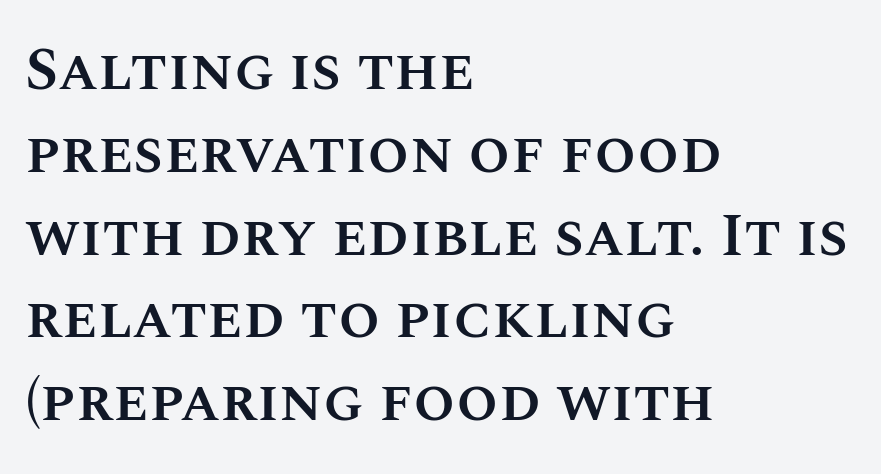
The face used here is rendered with its standard letterfit. The space directly below the letters is spotless. Vertically, the passage feels balanced, rows spaced as you'd expect. Leftover space on each line is placed entirely after the last word.
